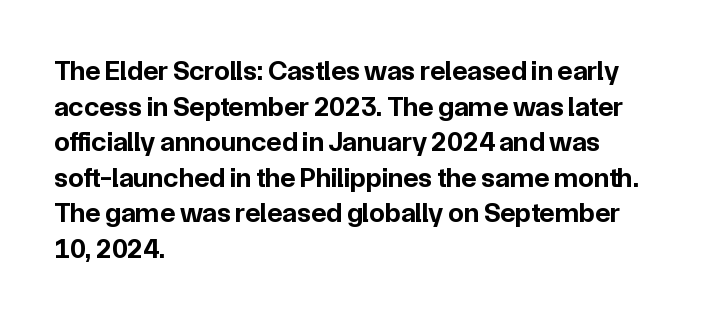
The image shows 28 px bold sans-serif type, upright; set left-aligned, normal line spacing (1.27x), normal letter spacing, not underlined; low stroke contrast and a medium x-height.
